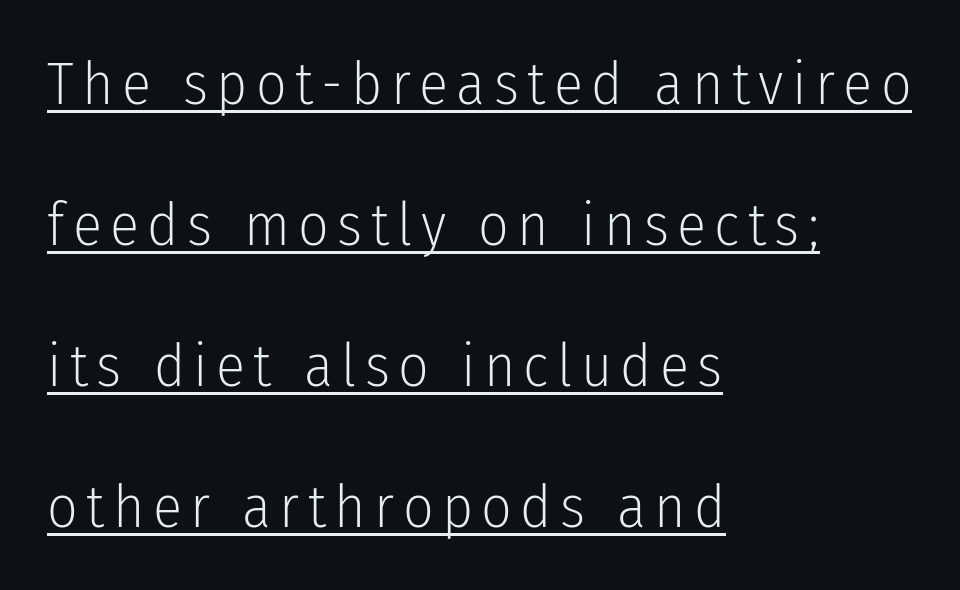
{"serif": "no", "italic": "no", "bold": "no", "weight": "light", "width": "condensed", "stroke_contrast": "low", "x_height": "medium", "monospaced": "no", "underline": "yes", "align": "left", "line_spacing": "loose", "line_spacing_ratio": 2.35, "glyph_px": 60}
